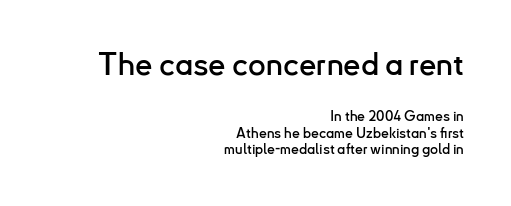
The lettering stays uniformly vertical, giving the passage a roman look. The line texture is even and compact thanks to regular tracking. Clear beneath every line of the passage. The passage shown is typed in a proportional face where columns would drift. Check where the strokes stop: nothing finishes them off — pure sans.
